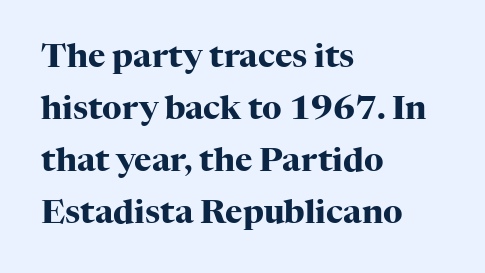
Q: Is the text bold? A: Yes.
Q: Is the text italic (slanted)? A: No, it is upright.
Q: Is the typeface a serif or a sans-serif typeface? A: Serif.
Q: Is the text underlined? A: No.
Q: How is the paragraph aligned? A: Left-aligned.
Q: Is the spacing between letters normal or unusually wide? A: Normal.
Q: Is the spacing between lines tight, normal or loose? A: Normal.
Q: Width (condensed, normal, or wide)? A: Normal.
Q: Stroke contrast? A: High.
Q: x-height? A: Medium.
Q: Monospaced? A: No.
